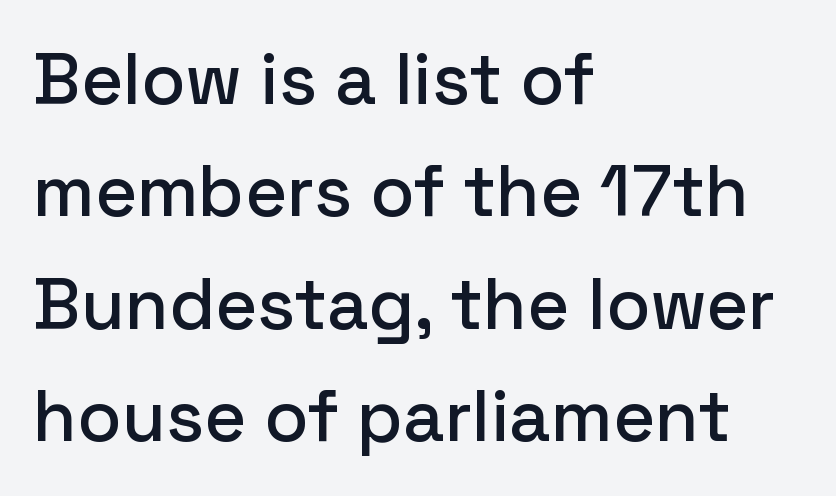
{"serif": "no", "italic": "no", "width": "normal", "stroke_contrast": "low", "x_height": "medium", "monospaced": "no", "underline": "no", "align": "left", "line_spacing": "normal", "line_spacing_ratio": 1.56, "letter_spacing": "normal", "letter_spacing_em": 0.0, "glyph_px": 72}
